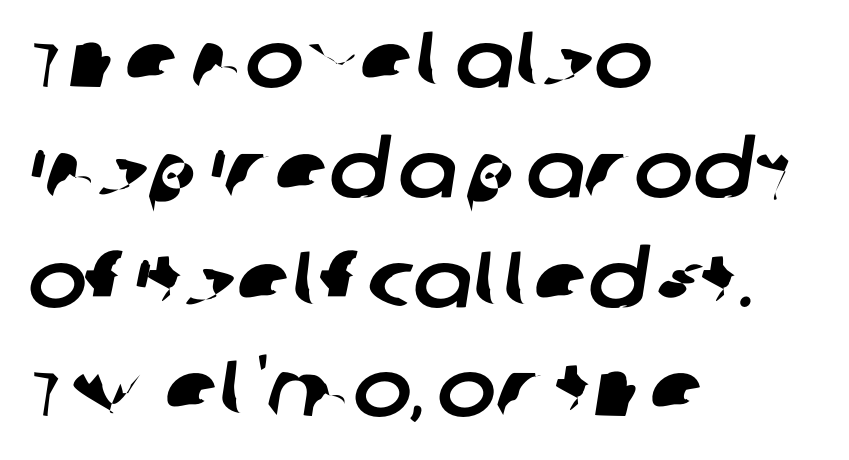
Look at the tracking — it's just the regular setting, nothing added. The paragraph shown leans on its left margin. Each new line begins a customary step beneath the previous one. The text was rendered using a sans face with plain stroke endings. Do the characters align in a grid? No, the font is proportional.
